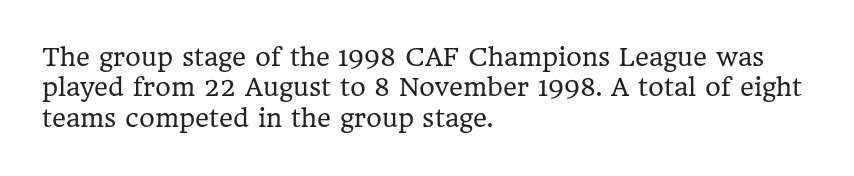
The type sits square on the baseline with zero lean. Only glyphs here, with clear space below each row. This sample is left-justified, so line endings fall wherever the words run out. Nothing unusual about the tracking: characters are spaced as the font intends. No extra ink here — the face is not bold.
